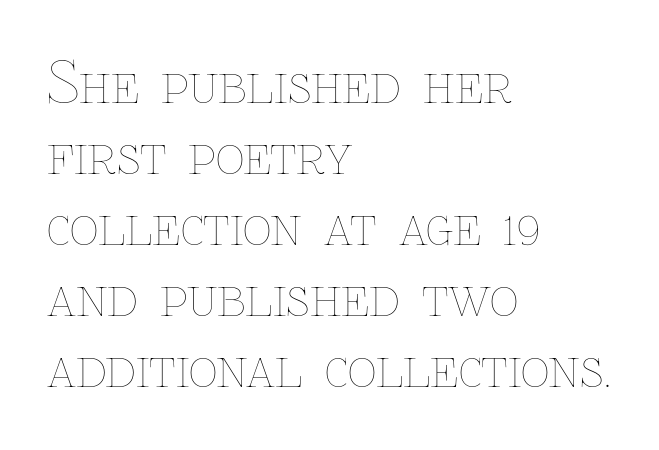
The image shows 56 px thin type, upright; set left-aligned, normal line spacing (1.27x), normal letter spacing, not underlined; low stroke contrast and a medium x-height.
